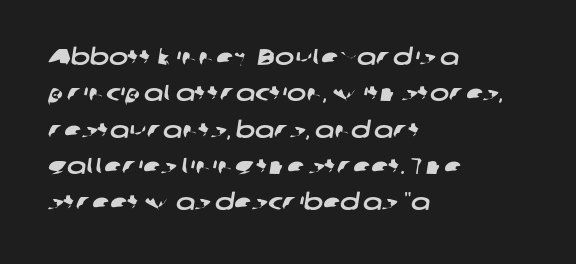
The image shows 23 px text type; set left-aligned, normal line spacing (1.58x), normal letter spacing, not underlined.
